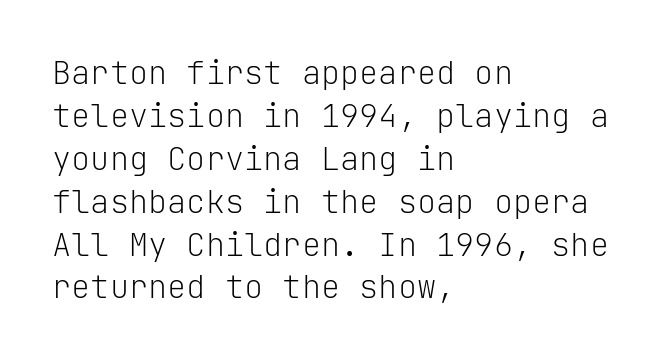
This sample has the even, mechanical cadence of fixed-width lettering. The passage shown has conventional tracking throughout. The font family rendered here belongs to the sans-serif group. Plain, unruled lines of type. The typesetter chose a ragged-right arrangement here. The passage shown is not bold in any degree.
